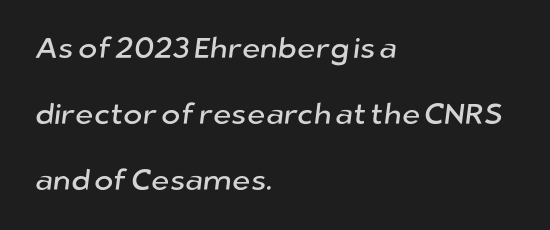
The image shows 29 px sans-serif type; set left-aligned, loose line spacing (2.27x), normal letter spacing, not underlined; low stroke contrast and a medium x-height.
